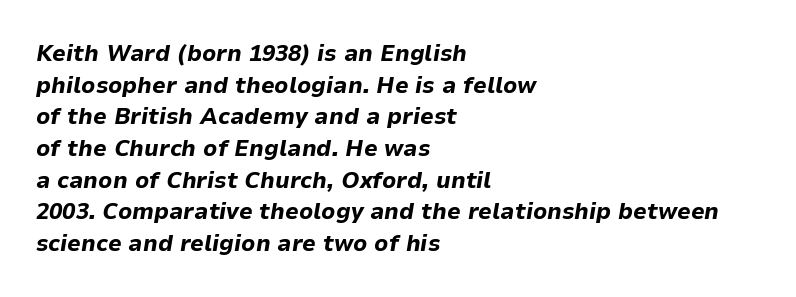
{"italic": "yes", "lean": "right", "slant_degrees": 9, "bold": "yes", "underline": "no", "align": "left", "line_spacing": "normal", "line_spacing_ratio": 1.32, "letter_spacing": "normal", "letter_spacing_em": 0.0, "glyph_px": 24}
